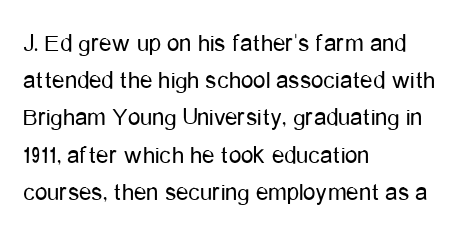
{"italic": "no", "bold": "no", "underline": "no", "align": "left", "line_spacing": "normal", "line_spacing_ratio": 1.49, "letter_spacing": "normal", "letter_spacing_em": 0.0, "glyph_px": 25}
